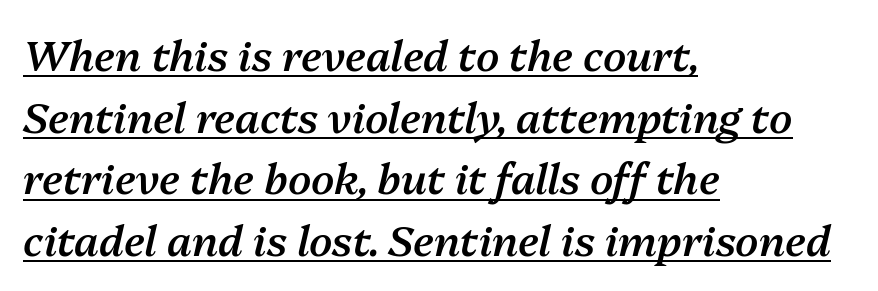
The image shows 42 px semibold type, italic (leaning right); set left-aligned, normal line spacing (1.47x), normal letter spacing, underlined; medium stroke contrast and a medium x-height.
